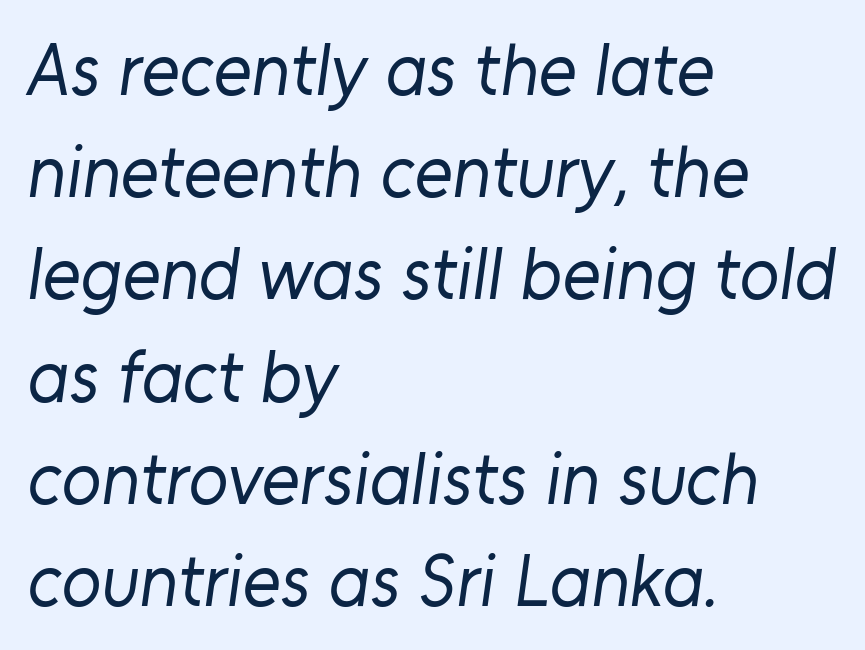
Interline gaps are of average width in this sample. You can tell from the bare stems that sans-serif type was used. Descenders hang freely into open space. Inter-character spacing is left at the font's built-in metrics.
